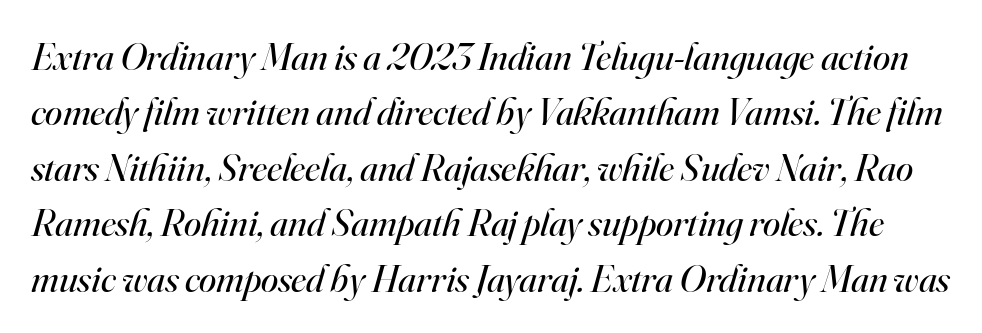
The characters are drawn with everyday or finer stroke widths. The line texture is even and compact thanks to regular tracking. Leading matches the norm, producing a regular column. These lines are rendered in a variable-pitch font. Quick note: italic.
